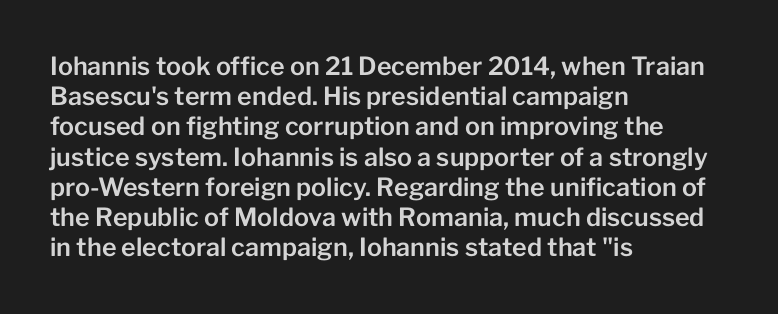
{"italic": "no", "underline": "no", "align": "left", "line_spacing_ratio": 1.21, "letter_spacing": "normal", "letter_spacing_em": 0.0, "glyph_px": 25}
